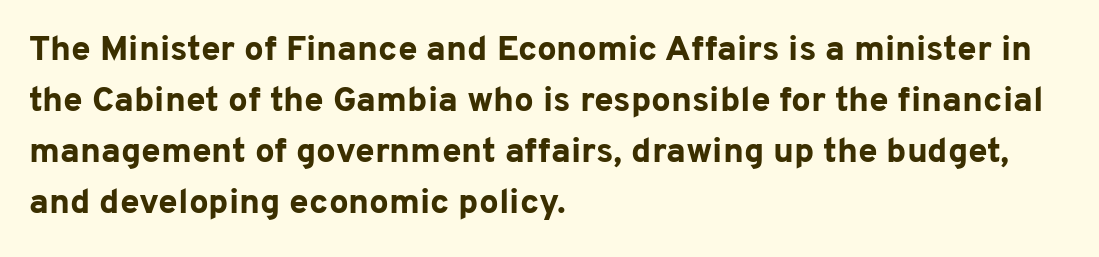
What's the leading like? Ordinary, nothing unusual. Pretty heavy lettering here — definitely bold. Serif or sans? Sans — the stroke terminals are bare. Do the characters align in a grid? No, the font is proportional. These lines are set flush left with a ragged right edge. No word sits above an underline.
